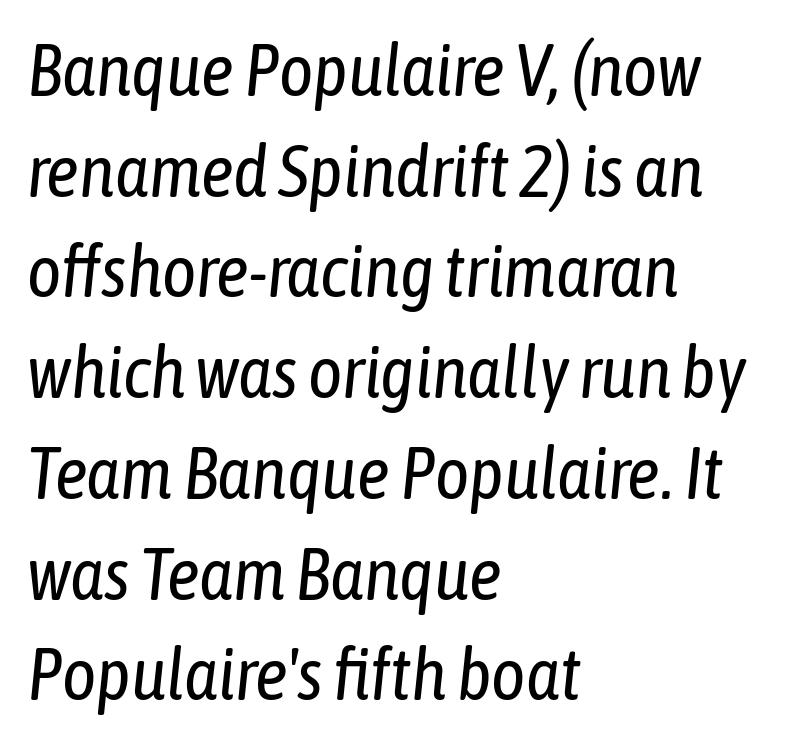
Q: Is the text bold? A: No.
Q: Is the text italic (slanted)? A: Yes, it leans right by about 6 degrees.
Q: Is the text underlined? A: No.
Q: How is the paragraph aligned? A: Left-aligned.
Q: Is the spacing between letters normal or unusually wide? A: Normal.
Q: Is the spacing between lines tight, normal or loose? A: Normal.
Q: Width (condensed, normal, or wide)? A: Condensed.
Q: Stroke contrast? A: Low.
Q: x-height? A: Medium.
Q: Monospaced? A: No.
